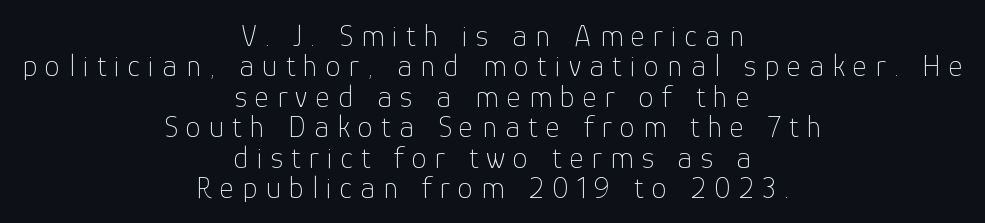
{"serif": "no", "italic": "no", "bold": "no", "weight": "thin", "width": "normal", "stroke_contrast": "low", "x_height": "medium", "monospaced": "no", "underline": "no", "align": "center", "line_spacing": "tight", "line_spacing_ratio": 0.98, "letter_spacing": "wide", "letter_spacing_em": 0.26, "glyph_px": 31}
